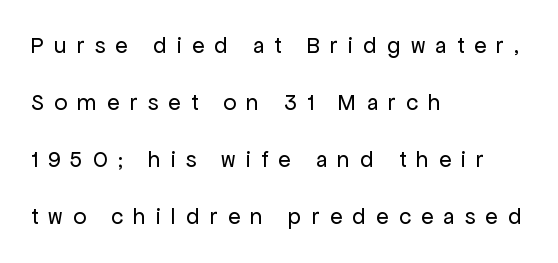
Heaviness? Minimal to ordinary, like unemphasized prose. The passage is arranged the way most books set body copy — flush left. Posture: upright roman. These lines stand farther apart than default settings would place them.
